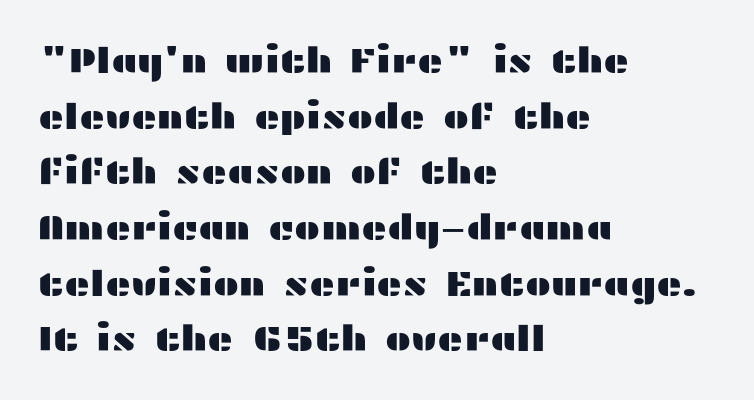
Letters rest on an invisible, unmarked baseline. A typesetter would call this leading conventional body-copy spacing. No italicization has been applied; the sample stays upright. This sample uses a sans-serif face. Left-aligned paragraph, ragged on the right.
